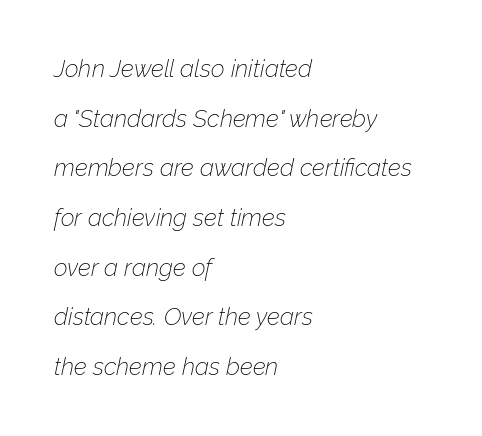
{"italic": "yes", "lean": "right", "slant_degrees": 12, "bold": "no", "underline": "no", "align": "left", "line_spacing": "loose", "line_spacing_ratio": 2.07, "letter_spacing": "normal", "letter_spacing_em": 0.0, "glyph_px": 24}
